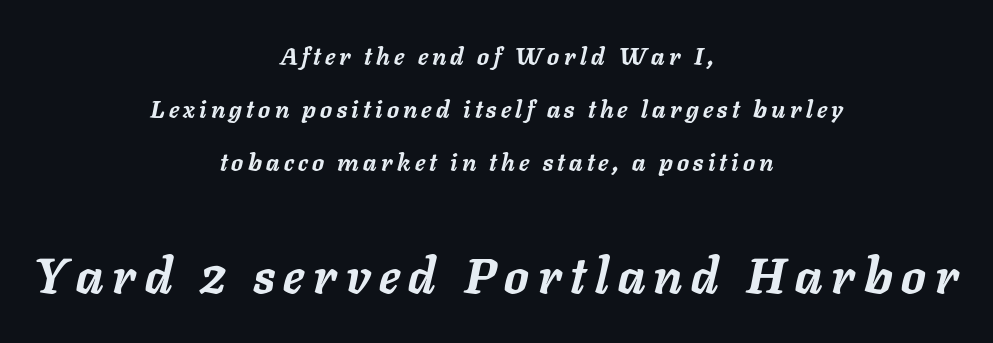
{"italic": "yes", "lean": "right", "slant_degrees": 11, "bold": "yes", "weight": "semibold", "width": "normal", "stroke_contrast": "low", "x_height": "medium", "monospaced": "no", "underline": "no", "align": "center", "line_spacing": "loose", "line_spacing_ratio": 2.2, "larger_block": "second", "size_ratio": 2.04, "glyph_px": 49}
